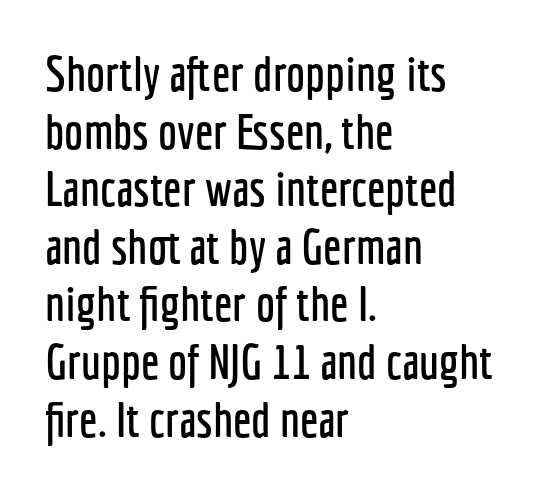
The image shows 48 px condensed sans-serif type, upright; set left-aligned, line spacing 1.2x, normal letter spacing, not underlined; low stroke contrast and a medium x-height.
